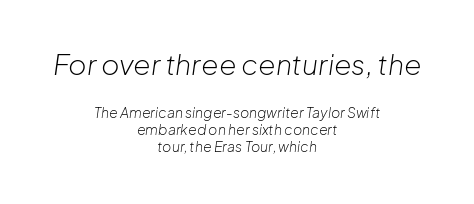
The image shows 28 px light type, italic (leaning right); set centered, line spacing 1.23x, normal letter spacing, not underlined; the first (top) block is 2.0x larger; low stroke contrast and a medium x-height.
